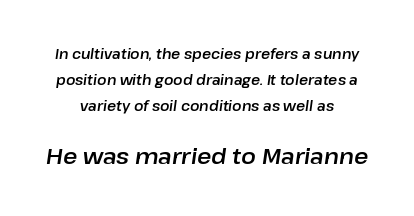
Q: Is the text italic (slanted)? A: Yes, it leans right by about 8 degrees.
Q: Is the text underlined? A: No.
Q: Is the spacing between letters normal or unusually wide? A: Normal.
Q: Which block of text is set in a larger size, the first (top) or the second (bottom)? A: The second (bottom) one.
